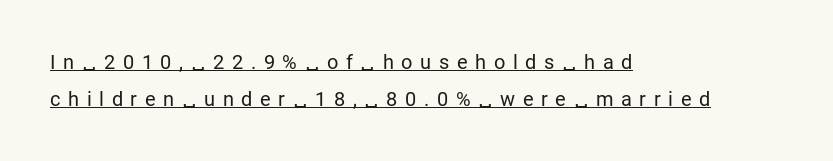
{"italic": "no", "bold": "no", "underline": "yes", "align": "left", "line_spacing_ratio": 1.83, "letter_spacing": "wide", "letter_spacing_em": 0.38, "glyph_px": 20}
